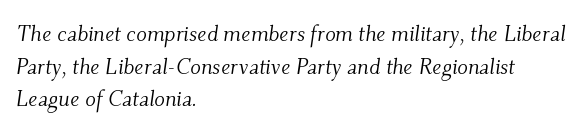
{"italic": "yes", "lean": "right", "slant_degrees": 9, "bold": "no", "underline": "no", "align": "left", "line_spacing": "normal", "line_spacing_ratio": 1.48, "letter_spacing": "normal", "letter_spacing_em": 0.0, "glyph_px": 22}
